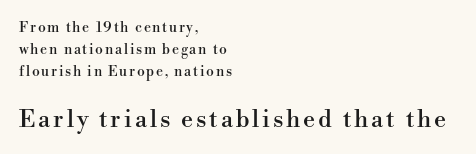
Q: Is the text italic (slanted)? A: No, it is upright.
Q: Is the text underlined? A: No.
Q: How is the paragraph aligned? A: Left-aligned.
Q: Is the spacing between lines tight, normal or loose? A: Normal.
Q: Which block of text is set in a larger size, the first (top) or the second (bottom)? A: The second (bottom) one.
